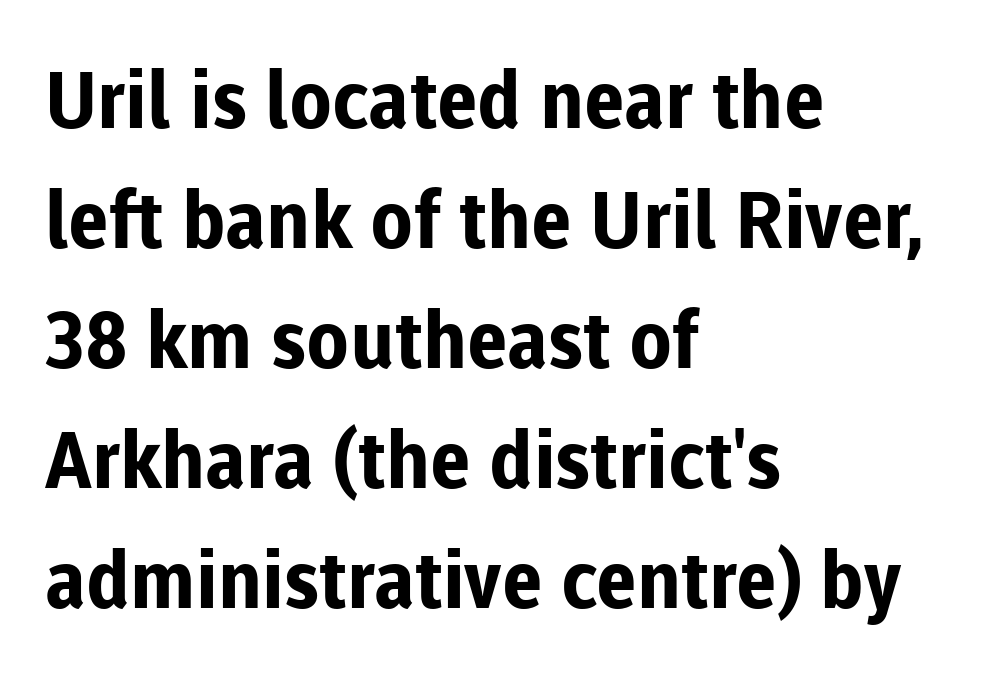
Ordinary non-slanted type is in use. The rendering anchors every line to the left-hand side. The baseline area is clear. The typesetting leans heavy: a genuine bold.
